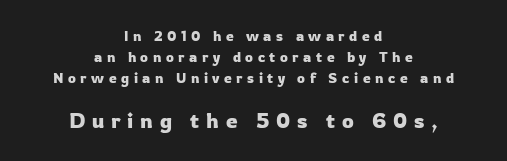
Upright lettering throughout. Short note: letters widely spaced. Glance below the letters and you will spot only blank space. Notice how descenders clear the ascenders below comfortably — that's standard leading. Type size steps up from the first block to the second.
